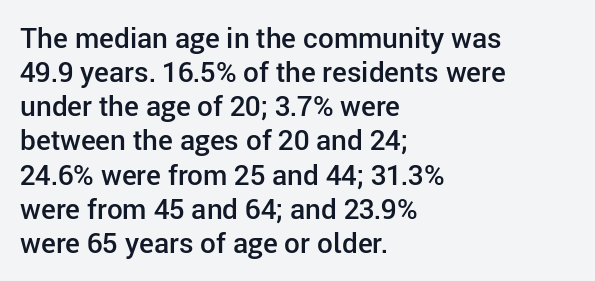
Q: Is the text bold? A: Semi-bold.
Q: Is the text italic (slanted)? A: No, it is upright.
Q: Is the typeface a serif or a sans-serif typeface? A: Sans-serif.
Q: Is the text underlined? A: No.
Q: How is the paragraph aligned? A: Left-aligned.
Q: Is the spacing between letters normal or unusually wide? A: Normal.
Q: Width (condensed, normal, or wide)? A: Normal.
Q: Stroke contrast? A: Low.
Q: x-height? A: Medium.
Q: Monospaced? A: No.
